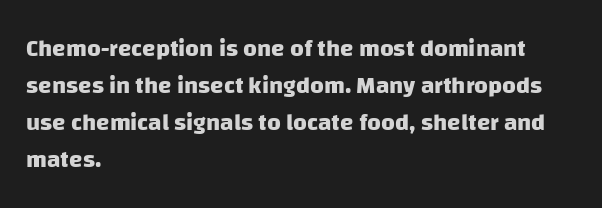
Q: Is the text bold? A: Yes.
Q: Is the text underlined? A: No.
Q: How is the paragraph aligned? A: Left-aligned.
Q: Is the spacing between letters normal or unusually wide? A: Normal.
Q: Is the spacing between lines tight, normal or loose? A: Normal.
